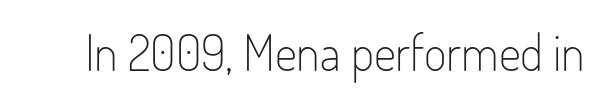
{"serif": "no", "italic": "no", "bold": "no", "weight": "light", "width": "condensed", "stroke_contrast": "low", "x_height": "small", "monospaced": "no", "underline": "no", "letter_spacing": "normal", "letter_spacing_em": 0.0, "glyph_px": 49}
